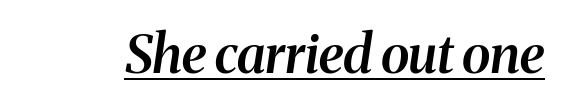
The image shows 53 px semibold serif type, italic (leaning right); set normal letter spacing, underlined; medium stroke contrast and a medium x-height.
